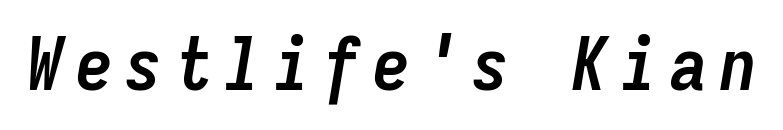
The image shows 74 px semibold, condensed type, italic (leaning right), monospaced; set not underlined; low stroke contrast and a medium x-height.
